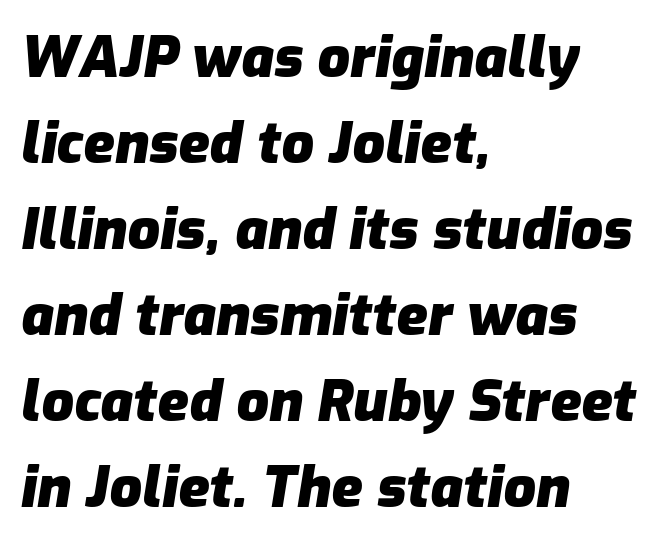
{"italic": "yes", "lean": "right", "slant_degrees": 9, "bold": "yes", "weight": "heavy", "width": "normal", "stroke_contrast": "low", "x_height": "medium", "monospaced": "no", "underline": "no", "align": "left", "line_spacing": "normal", "line_spacing_ratio": 1.51, "letter_spacing": "normal", "letter_spacing_em": 0.0, "glyph_px": 57}
